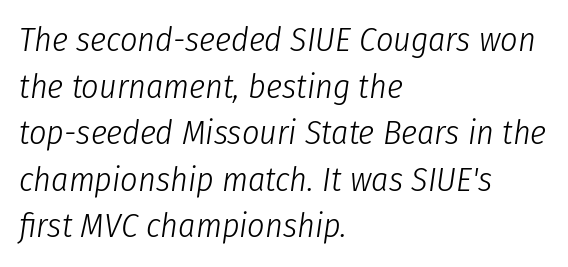
A typesetter would mark this as italic. Default kerning and tracking; the words read as compact shapes. The face used here is proportionally spaced, like ordinary book or web type. The text block is weighted toward the left margin, trailing off unevenly rightward.
